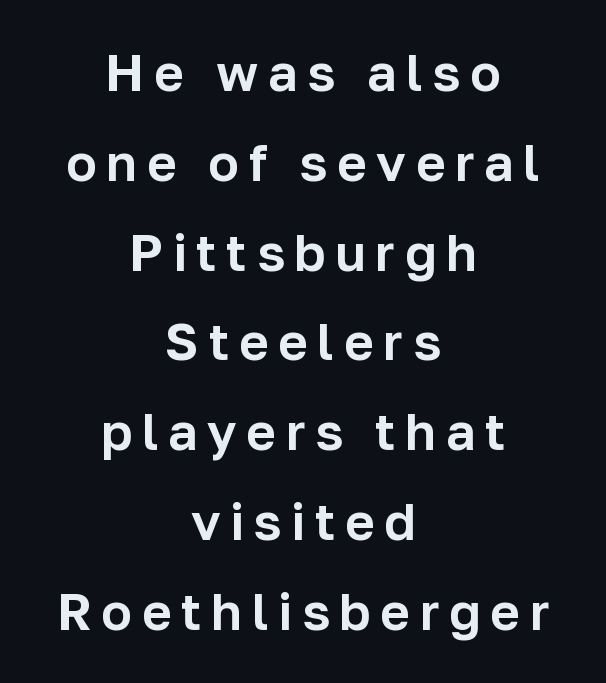
{"serif": "no", "italic": "no", "width": "normal", "stroke_contrast": "low", "x_height": "medium", "monospaced": "no", "underline": "no", "align": "center", "line_spacing_ratio": 1.76, "glyph_px": 51}
